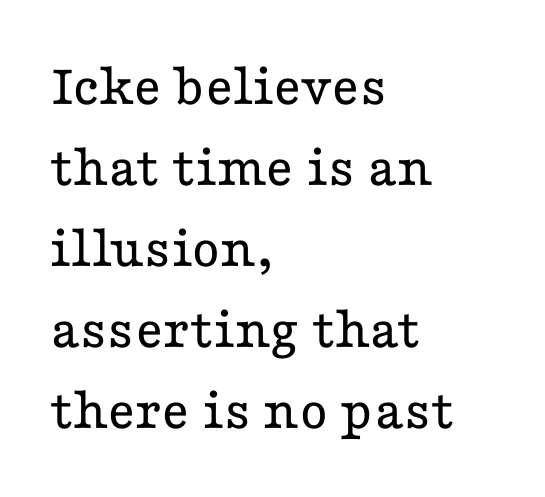
{"serif": "yes", "italic": "no", "bold": "no", "weight": "regular", "width": "wide", "stroke_contrast": "low", "x_height": "medium", "monospaced": "no", "underline": "no", "align": "left", "line_spacing": "normal", "line_spacing_ratio": 1.35, "letter_spacing": "normal", "letter_spacing_em": 0.0, "glyph_px": 60}
